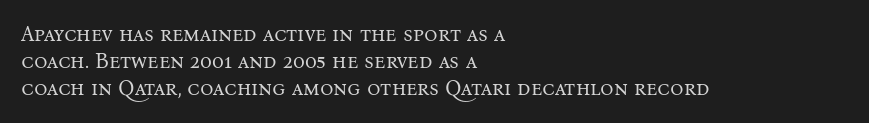
The passage shown is not underscored anywhere. Summary of vertical rhythm: regular, with standard interline spacing. The rag falls on the right side of this text block. Notice how the stems are strictly vertical — no italics here. Vertical stems look standard width or narrower in stroke.
